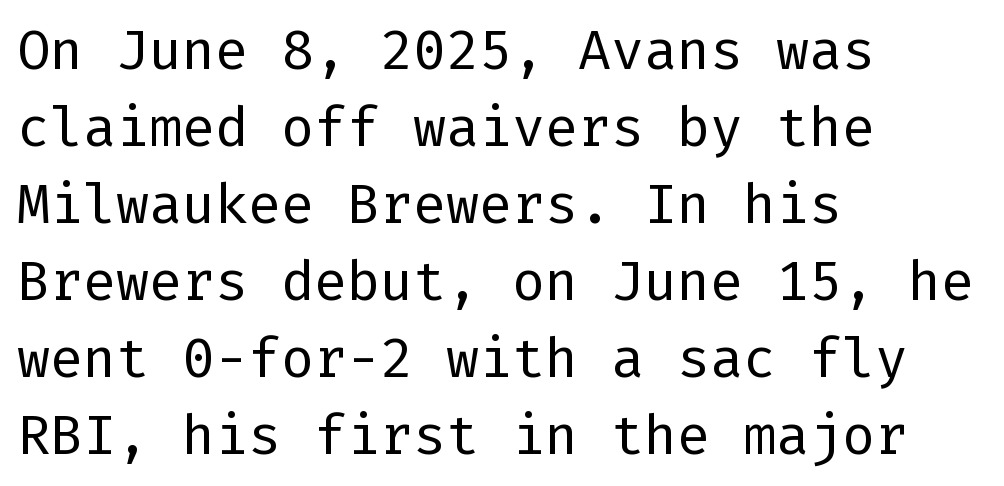
The strip under each line holds only bare page. The weight tops out at a normal text grade. The letters carry no serifs — their stems end cleanly without finishing strokes. Typeset ragged right — the left edge is the straight one. This is roman type, the default non-slanted kind. Normally led — the rows are evenly, conventionally spaced.
